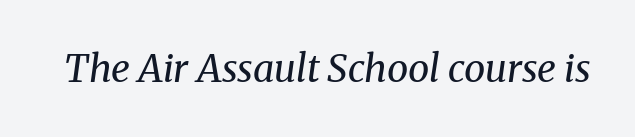
{"serif": "yes", "italic": "yes", "lean": "right", "slant_degrees": 8, "bold": "no", "weight": "regular", "width": "normal", "stroke_contrast": "medium", "x_height": "medium", "monospaced": "no", "underline": "no", "letter_spacing": "normal", "letter_spacing_em": 0.0, "glyph_px": 38}
